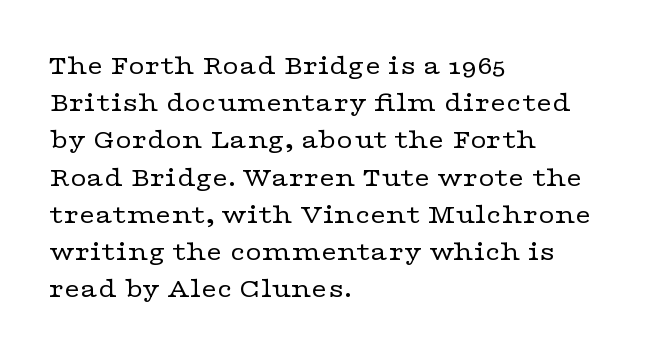
The image shows 28 px regular-weight, wide serif type, upright; set left-aligned, normal line spacing (1.33x), normal letter spacing, not underlined; low stroke contrast and a medium x-height.
